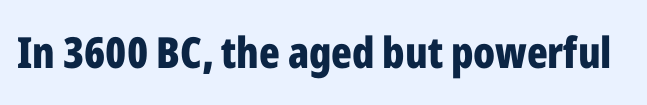
{"serif": "no", "italic": "no", "bold": "yes", "weight": "bold", "width": "condensed", "stroke_contrast": "low", "x_height": "medium", "monospaced": "no", "underline": "no", "letter_spacing": "normal", "letter_spacing_em": 0.0, "glyph_px": 43}
